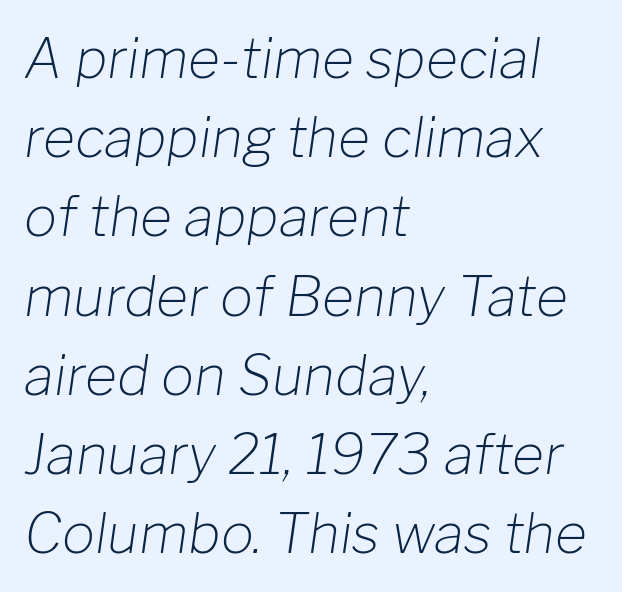
{"italic": "yes", "lean": "right", "slant_degrees": 8, "bold": "no", "weight": "light", "width": "normal", "stroke_contrast": "low", "x_height": "medium", "monospaced": "no", "underline": "no", "align": "left", "line_spacing": "normal", "line_spacing_ratio": 1.44, "letter_spacing": "normal", "letter_spacing_em": 0.0, "glyph_px": 55}
